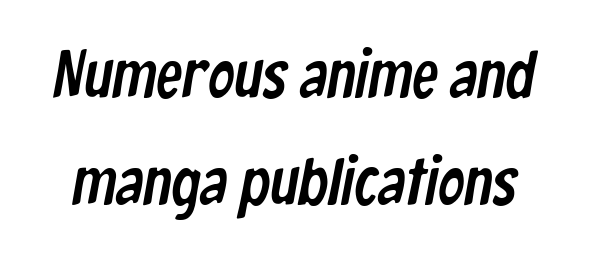
Q: Is the typeface a serif or a sans-serif typeface? A: Sans-serif.
Q: Is the text underlined? A: No.
Q: Is the spacing between letters normal or unusually wide? A: Normal.
Q: Is the spacing between lines tight, normal or loose? A: Normal.
Q: Width (condensed, normal, or wide)? A: Condensed.
Q: Stroke contrast? A: Low.
Q: x-height? A: Medium.
Q: Monospaced? A: No.
